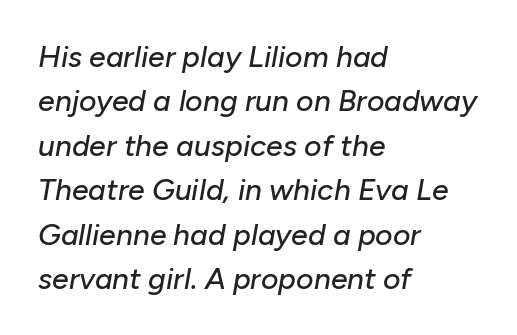
The face used here is proportionally spaced, like ordinary book or web type. Vertically, the passage feels balanced, rows spaced as you'd expect. The letters sit at their default tracking, neither squeezed nor spread. You can tell it's italic because the verticals aren't actually vertical. Type without underlining. The paragraph shown leans on its left margin.
